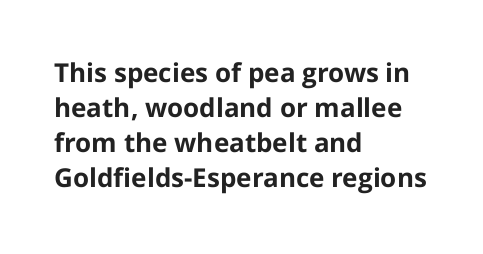
Q: Is the text bold? A: Yes.
Q: Is the text italic (slanted)? A: No, it is upright.
Q: Is the text underlined? A: No.
Q: How is the paragraph aligned? A: Left-aligned.
Q: Is the spacing between letters normal or unusually wide? A: Normal.
Q: Is the spacing between lines tight, normal or loose? A: Normal.
